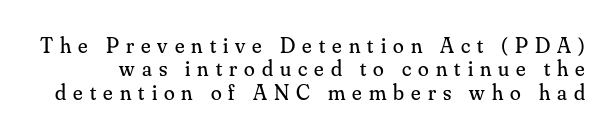
{"italic": "no", "bold": "no", "underline": "no", "line_spacing": "tight", "line_spacing_ratio": 1.06, "letter_spacing": "wide", "letter_spacing_em": 0.32, "glyph_px": 22}
